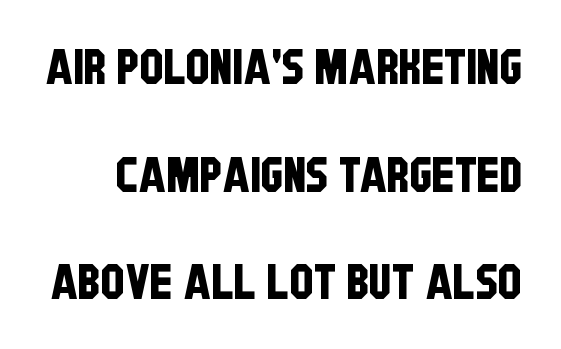
The image shows 48 px condensed sans-serif type; set loose line spacing (2.24x), normal letter spacing, not underlined; low stroke contrast and a large x-height.
